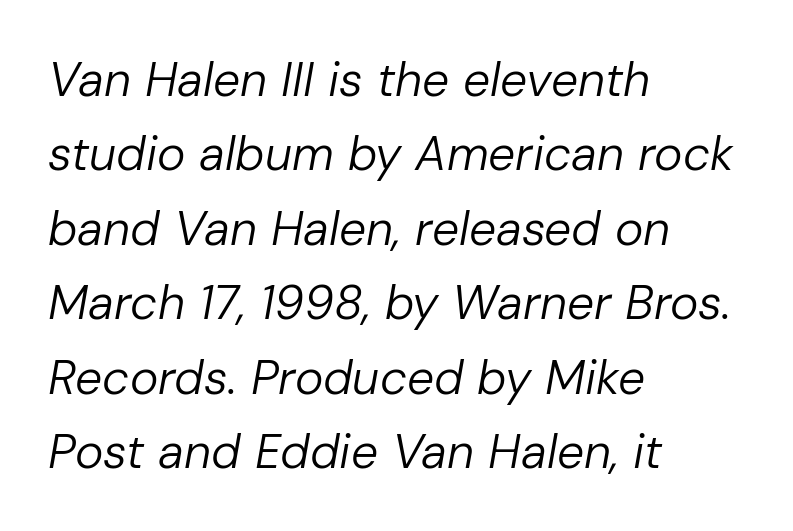
{"italic": "yes", "lean": "right", "slant_degrees": 10, "bold": "no", "weight": "regular", "width": "normal", "stroke_contrast": "low", "x_height": "medium", "monospaced": "no", "underline": "no", "align": "left", "line_spacing": "normal", "line_spacing_ratio": 1.55, "letter_spacing": "normal", "letter_spacing_em": 0.0, "glyph_px": 48}
